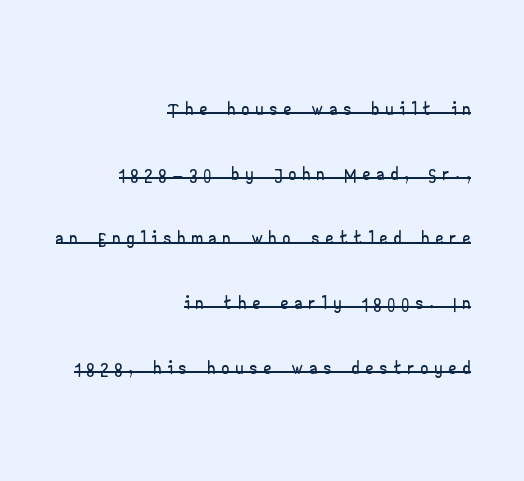
Q: Is the text italic (slanted)? A: No, it is upright.
Q: Is the typeface a serif or a sans-serif typeface? A: Sans-serif.
Q: Is the text underlined? A: Yes.
Q: How is the paragraph aligned? A: Right-aligned.
Q: Is the spacing between letters normal or unusually wide? A: Unusually wide.
Q: Is the spacing between lines tight, normal or loose? A: Loose.
Q: Width (condensed, normal, or wide)? A: Wide.
Q: Stroke contrast? A: Low.
Q: x-height? A: Small.
Q: Monospaced? A: No.
